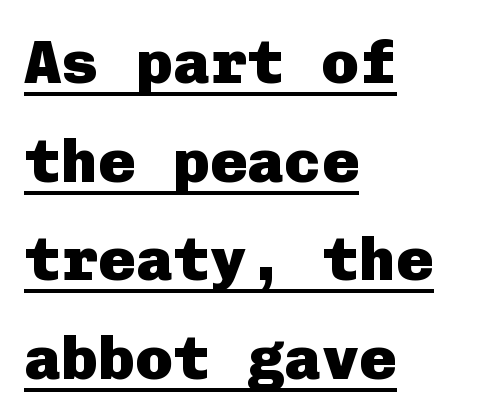
The image shows 62 px heavy sans-serif type, upright; set left-aligned, normal line spacing (1.59x), normal letter spacing, underlined; low stroke contrast and a medium x-height.
